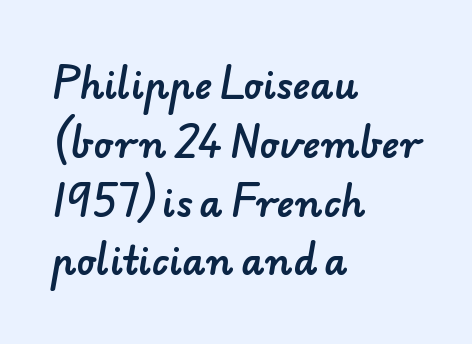
The image shows 37 px sans-serif type; set left-aligned, normal line spacing (1.59x), normal letter spacing, not underlined; low stroke contrast and a small x-height.
